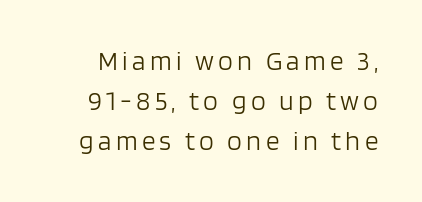
{"italic": "no", "bold": "no", "underline": "no", "line_spacing": "normal", "line_spacing_ratio": 1.49, "glyph_px": 27}
